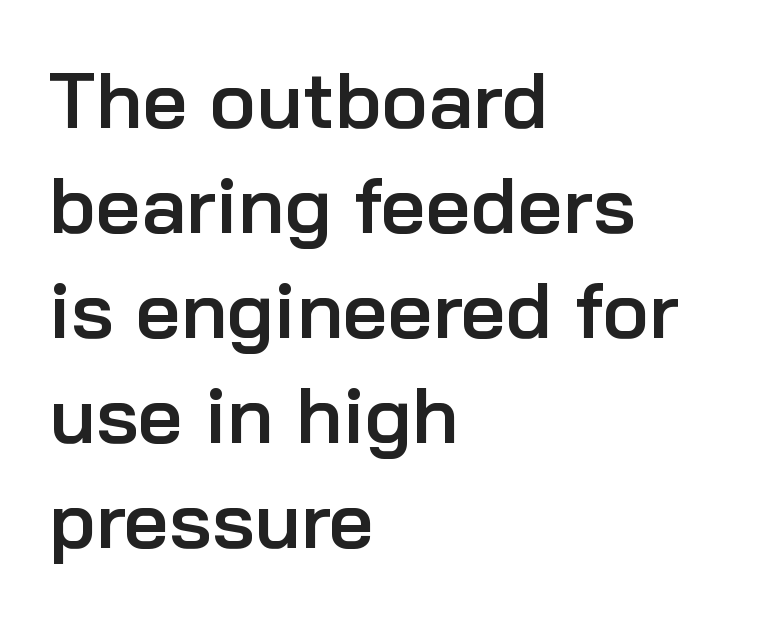
The image shows 79 px semibold sans-serif type, upright; set left-aligned, normal line spacing (1.33x), normal letter spacing, not underlined; low stroke contrast and a medium x-height.
